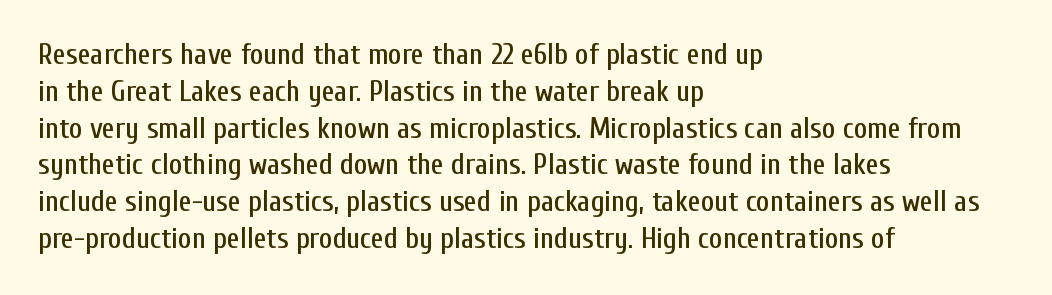
Q: Is the text italic (slanted)? A: No, it is upright.
Q: Is the typeface a serif or a sans-serif typeface? A: Sans-serif.
Q: Is the text underlined? A: No.
Q: How is the paragraph aligned? A: Left-aligned.
Q: Is the spacing between letters normal or unusually wide? A: Normal.
Q: Is the spacing between lines tight, normal or loose? A: Normal.
Q: Width (condensed, normal, or wide)? A: Condensed.
Q: Stroke contrast? A: Low.
Q: x-height? A: Medium.
Q: Monospaced? A: No.
